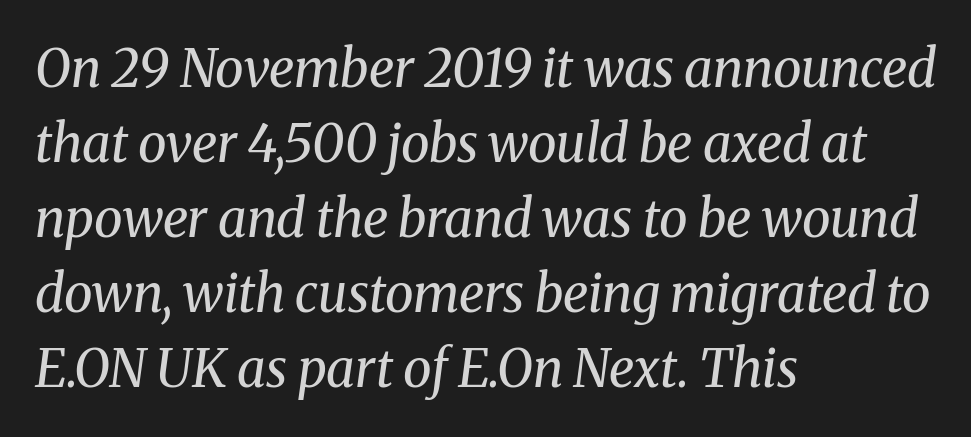
{"serif": "yes", "italic": "yes", "lean": "right", "slant_degrees": 8, "bold": "no", "weight": "regular", "width": "normal", "stroke_contrast": "medium", "x_height": "medium", "monospaced": "no", "underline": "no", "align": "left", "line_spacing": "normal", "line_spacing_ratio": 1.44, "letter_spacing": "normal", "letter_spacing_em": 0.0, "glyph_px": 52}
